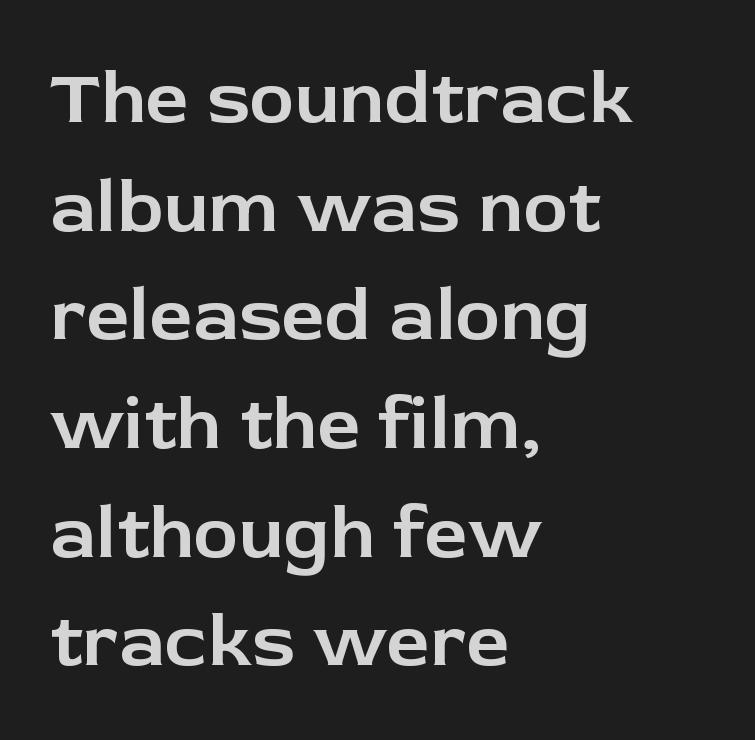
{"serif": "no", "italic": "no", "width": "normal", "stroke_contrast": "low", "x_height": "medium", "monospaced": "no", "underline": "no", "align": "left", "line_spacing": "normal", "line_spacing_ratio": 1.43, "letter_spacing": "normal", "letter_spacing_em": 0.0, "glyph_px": 76}
